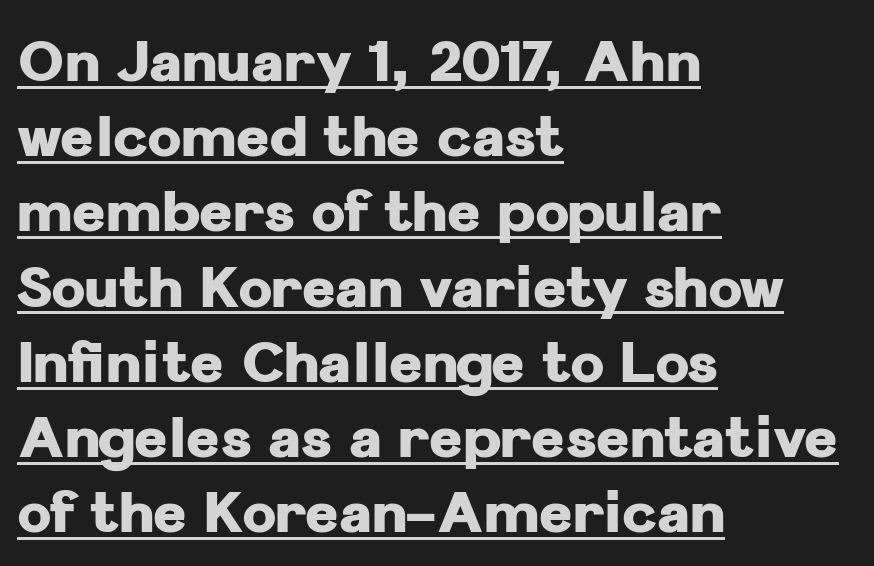
{"serif": "no", "italic": "no", "bold": "yes", "weight": "heavy", "width": "normal", "stroke_contrast": "low", "x_height": "medium", "monospaced": "no", "underline": "yes", "align": "left", "line_spacing": "normal", "line_spacing_ratio": 1.32, "letter_spacing": "normal", "letter_spacing_em": 0.0, "glyph_px": 57}
